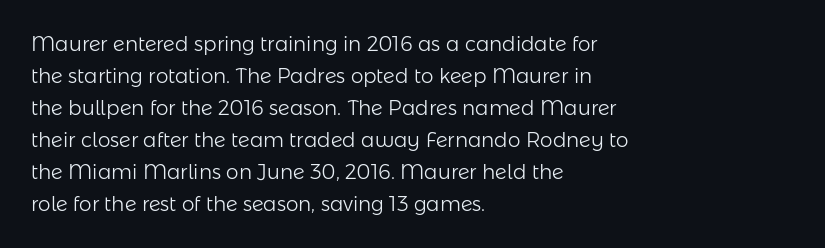
The image shows 20 px text type, upright; set left-aligned, normal line spacing (1.6x), normal letter spacing, not underlined.
